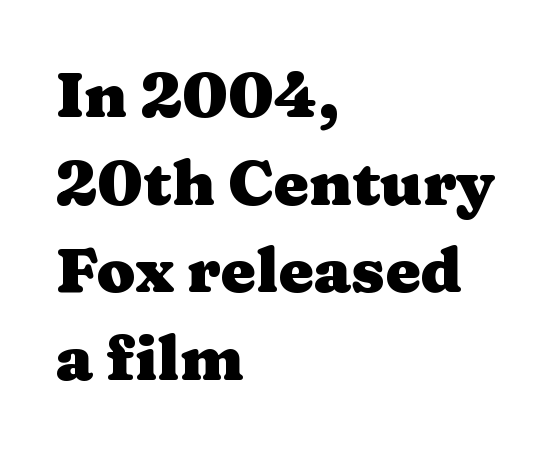
Q: Is the text bold? A: Yes.
Q: Is the text italic (slanted)? A: No, it is upright.
Q: Is the typeface a serif or a sans-serif typeface? A: Serif.
Q: Is the text underlined? A: No.
Q: How is the paragraph aligned? A: Left-aligned.
Q: Is the spacing between letters normal or unusually wide? A: Normal.
Q: Is the spacing between lines tight, normal or loose? A: Normal.
Q: Width (condensed, normal, or wide)? A: Wide.
Q: Stroke contrast? A: Medium.
Q: x-height? A: Medium.
Q: Monospaced? A: No.
